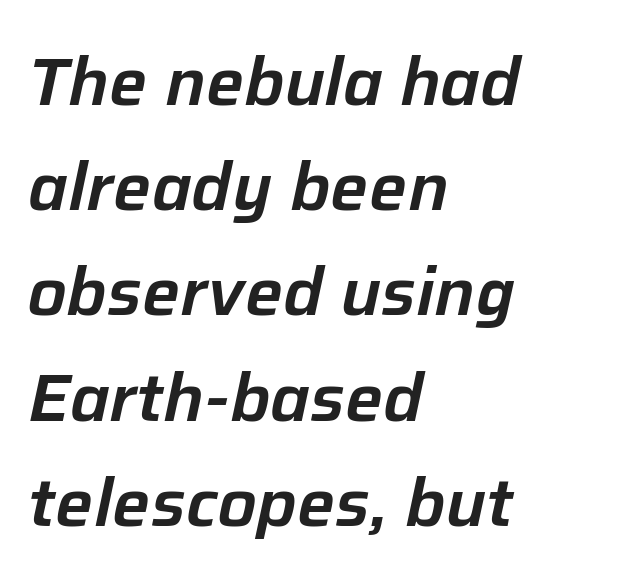
Notice how the passage keeps a crisp vertical edge on the left only. Spacing verdict: proportional, widths tailored to each character. The strip under each line holds only bare page. What's the leading like? Ordinary, nothing unusual.
